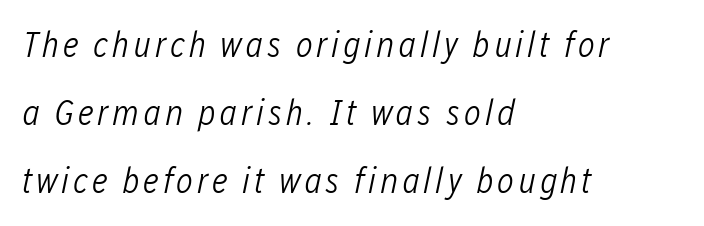
The image shows 36 px light, condensed type, italic (leaning right); set left-aligned, line spacing 1.89x, not underlined; low stroke contrast and a medium x-height.
